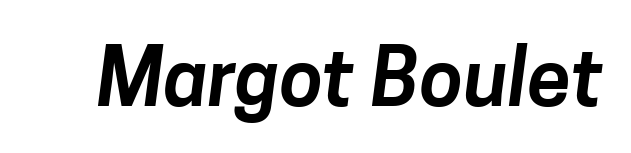
Honestly, there is no underline to notice here at all. In terms of letterform style, serifs are entirely absent. Letter spacing: default. The letters advance in unequal steps, a hallmark of proportional type.
